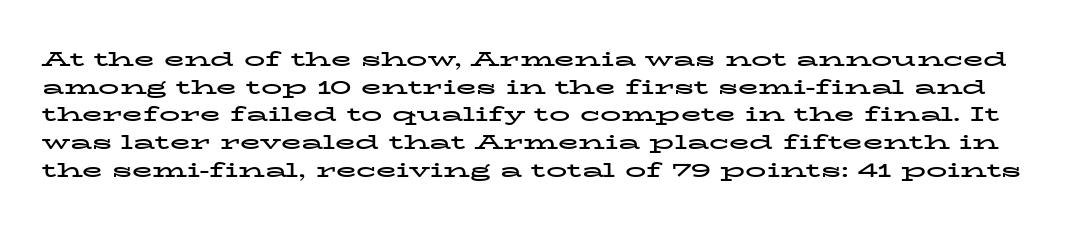
The image shows 21 px bold type, upright; set normal line spacing (1.32x), normal letter spacing, not underlined.
